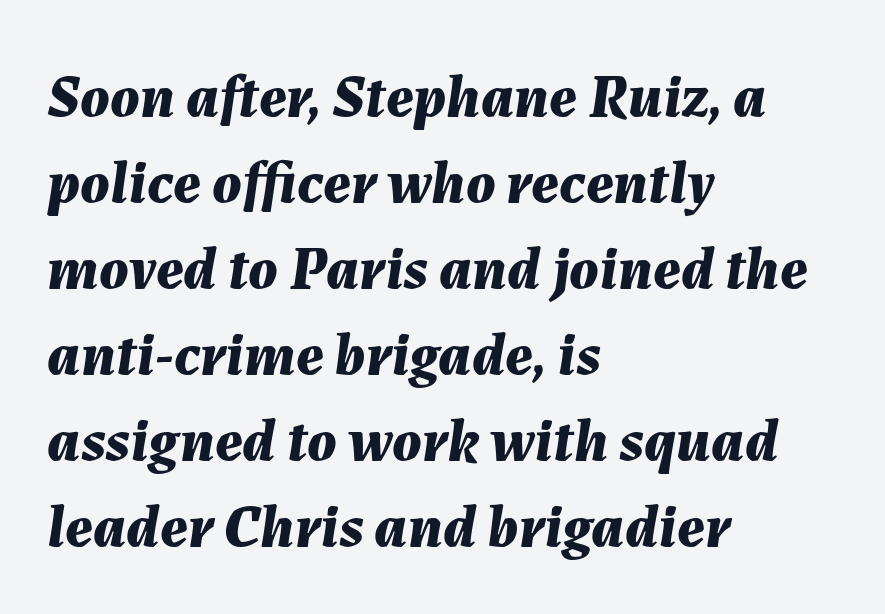
Is the letter spacing exaggerated? No — it looks like the ordinary default. Teacher's note: observe the even left margin — that is flush-left alignment. Italic: yes, the glyphs are oblique. Here the designer chose a conventional face with non-uniform glyph widths.
